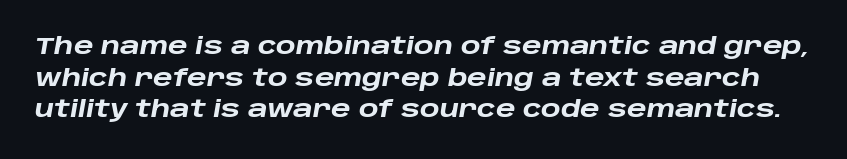
Beneath every word, the page is bare. The rendering applies a slant to the glyphs. What stands out about the letter spacing? Nothing — it is the standard amount. The strokes are fattened all the way to bold. The leading is moderate, giving the passage an even texture.
